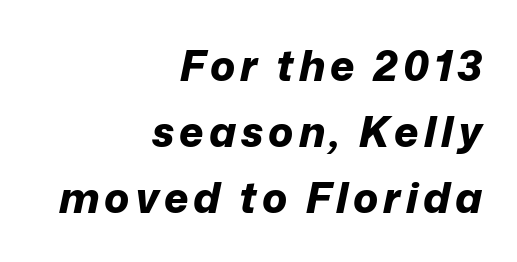
{"italic": "yes", "lean": "right", "slant_degrees": 12, "bold": "yes", "weight": "bold", "width": "normal", "stroke_contrast": "low", "x_height": "medium", "monospaced": "no", "underline": "no", "align": "right", "line_spacing": "normal", "line_spacing_ratio": 1.57, "glyph_px": 42}
